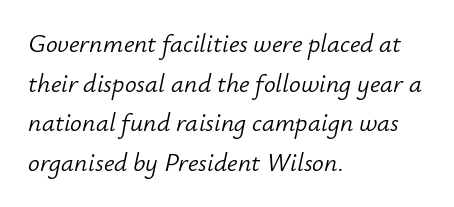
No chunkiness to these letters — they're not bold. Each new line begins a customary step beneath the previous one. These lines were composed using italics. Underline: absent. Is the block centered? No — it sits flush against the left margin. The rendering keeps characters at their native spacing.
